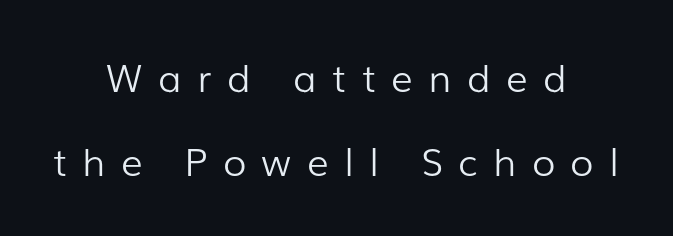
The image shows 38 px light sans-serif type, upright; set centered, loose line spacing (2.22x), unusually wide letter spacing (+0.41 em), not underlined; low stroke contrast and a medium x-height.
